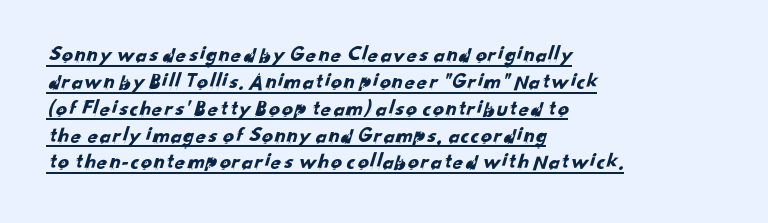
{"underline": "yes", "align": "left", "line_spacing_ratio": 1.22, "letter_spacing": "normal", "letter_spacing_em": 0.0, "glyph_px": 22}
